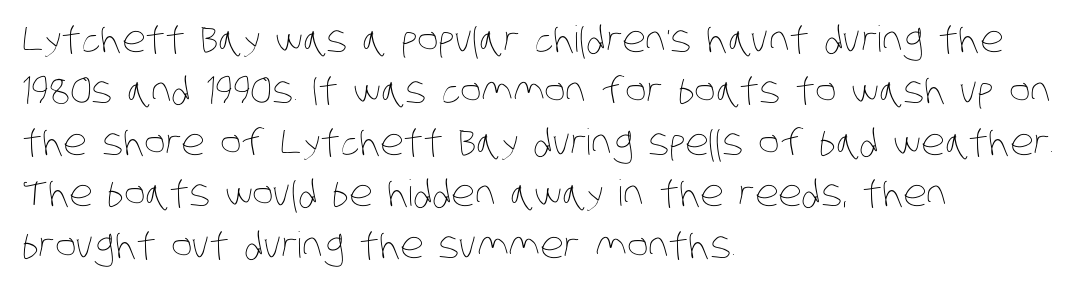
Is the letter spacing exaggerated? No — it looks like the ordinary default. A normal amount of white space separates one row of letters from the next. Anything drawn beneath the words? Only blank space. These lines are set flush left with a ragged right edge. Weight: not bold — regular or lighter. Spacing verdict: proportional, widths tailored to each character.
